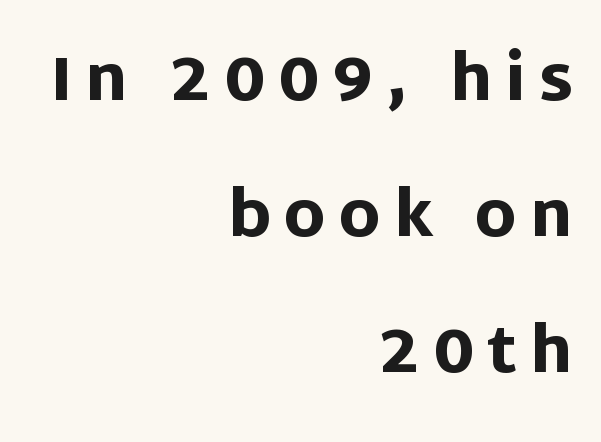
{"serif": "no", "italic": "no", "bold": "yes", "weight": "heavy", "width": "normal", "stroke_contrast": "low", "x_height": "large", "monospaced": "no", "underline": "no", "align": "right", "line_spacing": "loose", "line_spacing_ratio": 2.19, "letter_spacing": "wide", "letter_spacing_em": 0.21, "glyph_px": 62}
